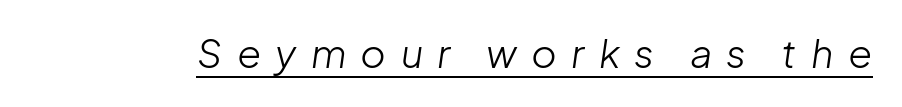
The image shows 39 px light type, italic (leaning right); set unusually wide letter spacing (+0.37 em), underlined; low stroke contrast and a medium x-height.
